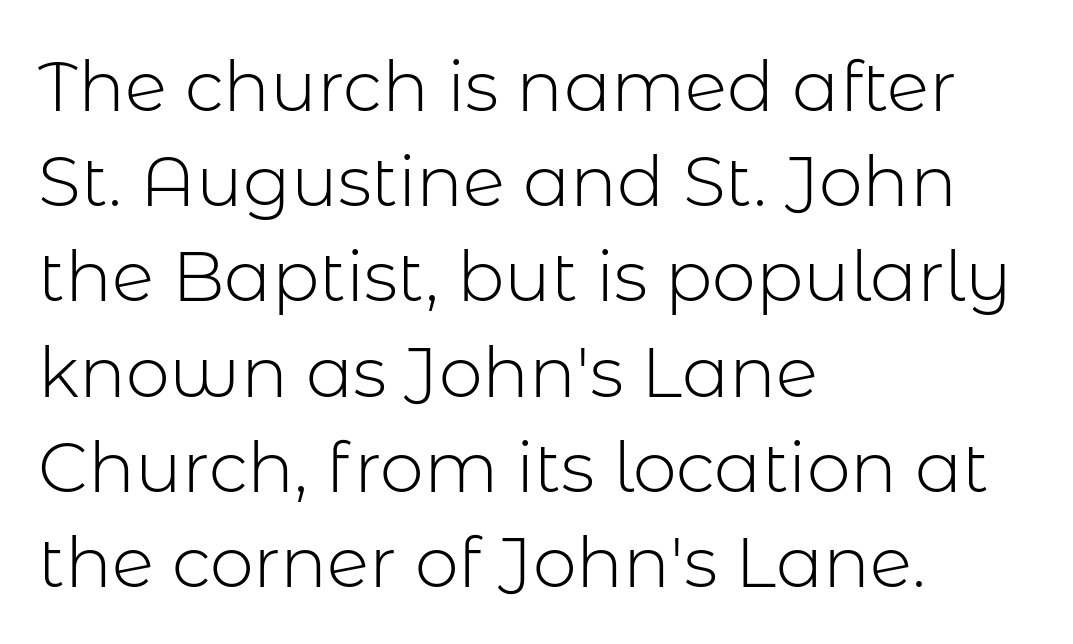
{"serif": "no", "italic": "no", "bold": "no", "weight": "light", "width": "normal", "stroke_contrast": "low", "x_height": "medium", "monospaced": "no", "underline": "no", "align": "left", "line_spacing": "normal", "line_spacing_ratio": 1.36, "letter_spacing": "normal", "letter_spacing_em": 0.0, "glyph_px": 70}
